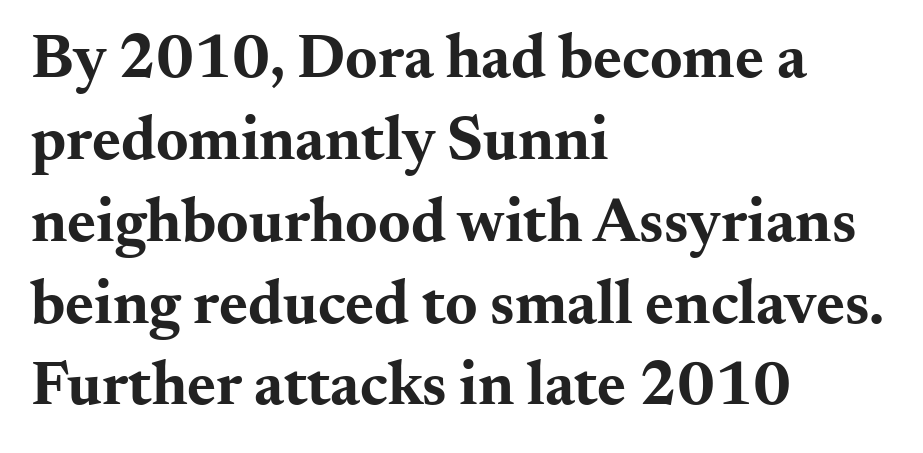
{"serif": "yes", "italic": "no", "bold": "yes", "weight": "bold", "width": "wide", "stroke_contrast": "medium", "x_height": "small", "monospaced": "no", "underline": "no", "align": "left", "line_spacing": "normal", "line_spacing_ratio": 1.32, "letter_spacing": "normal", "letter_spacing_em": 0.0, "glyph_px": 62}
